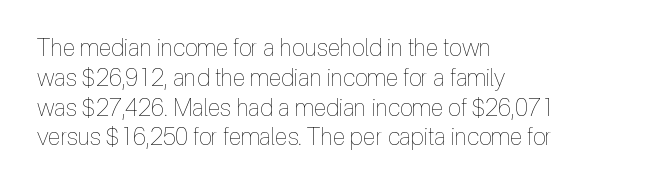
Q: Is the text bold? A: No.
Q: Is the text italic (slanted)? A: No, it is upright.
Q: Is the text underlined? A: No.
Q: How is the paragraph aligned? A: Left-aligned.
Q: Is the spacing between letters normal or unusually wide? A: Normal.
